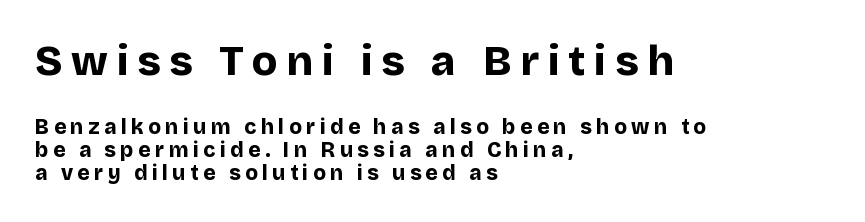
Q: Is the text bold? A: Yes.
Q: Is the text italic (slanted)? A: No, it is upright.
Q: Is the typeface a serif or a sans-serif typeface? A: Sans-serif.
Q: Is the text underlined? A: No.
Q: How is the paragraph aligned? A: Left-aligned.
Q: Is the spacing between letters normal or unusually wide? A: Unusually wide.
Q: Is the spacing between lines tight, normal or loose? A: Tight.
Q: Which block of text is set in a larger size, the first (top) or the second (bottom)? A: The first (top) one.
Q: Width (condensed, normal, or wide)? A: Normal.
Q: Stroke contrast? A: Low.
Q: x-height? A: Large.
Q: Monospaced? A: No.
